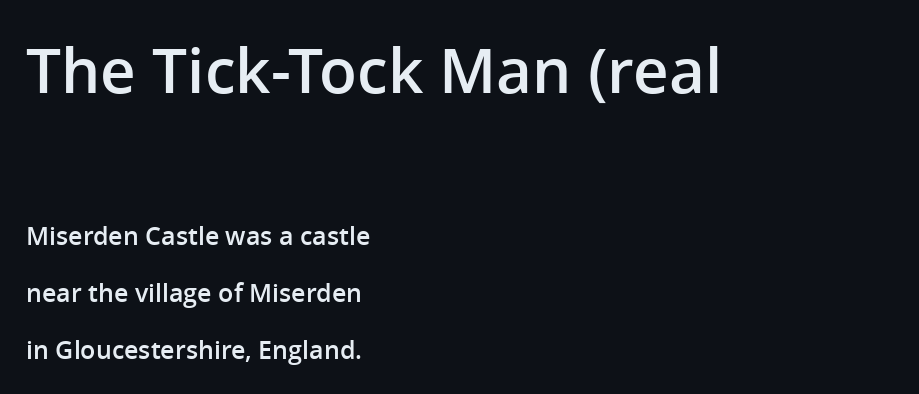
The image shows 62 px semibold sans-serif type, upright; set left-aligned, loose line spacing (2.29x), normal letter spacing, not underlined; the first (top) block is 2.48x larger; low stroke contrast and a medium x-height.
